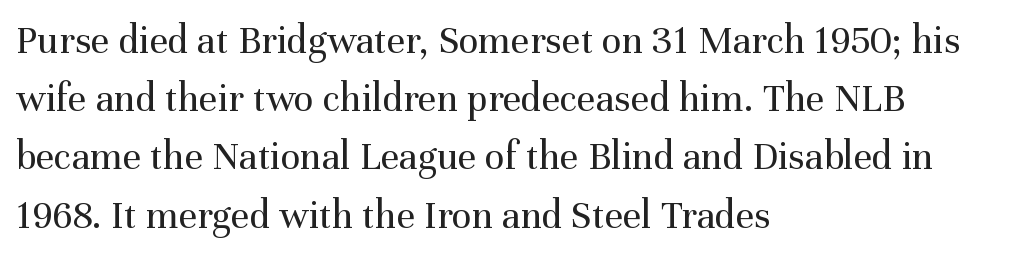
You could not count columns in this text — the font is proportionally spaced. These glyphs show unthickened strokes, regular width or finer. Whoever set this chose a conventional vertical rhythm. Posture: upright roman. The compositor pushed each line to the left boundary.
